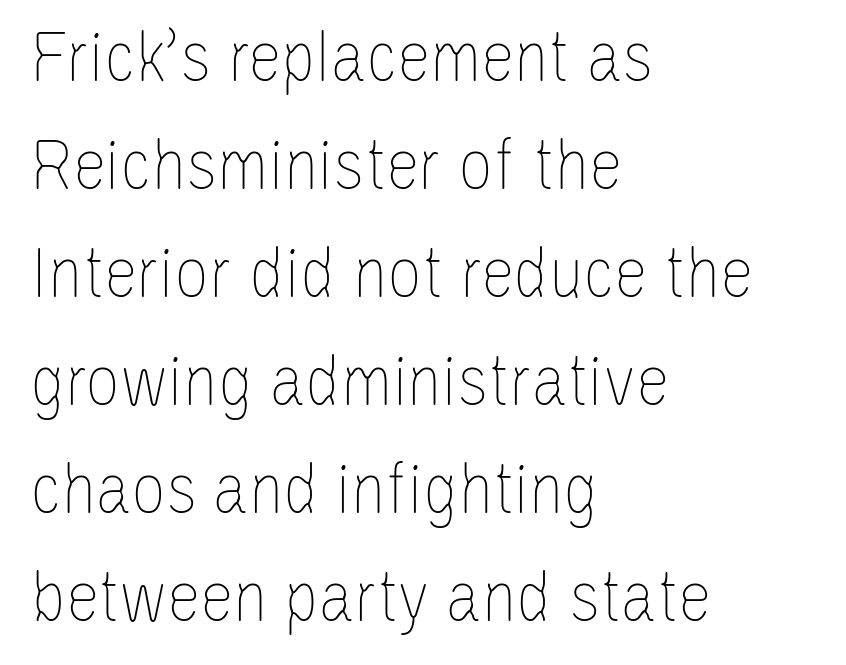
The image shows 76 px thin, condensed type, upright; set left-aligned, normal line spacing (1.42x), normal letter spacing, not underlined; low stroke contrast and a large x-height.
